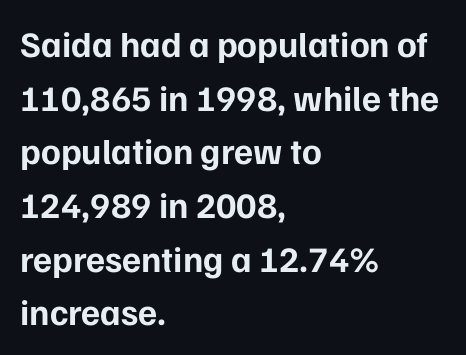
{"serif": "no", "italic": "no", "bold": "yes", "weight": "bold", "width": "normal", "stroke_contrast": "low", "x_height": "medium", "monospaced": "no", "underline": "no", "align": "left", "line_spacing": "normal", "line_spacing_ratio": 1.49, "letter_spacing": "normal", "letter_spacing_em": 0.0, "glyph_px": 36}
